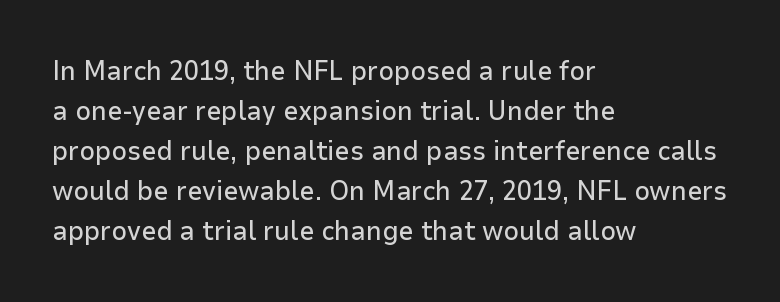
Q: Is the text italic (slanted)? A: No, it is upright.
Q: Is the text underlined? A: No.
Q: How is the paragraph aligned? A: Left-aligned.
Q: Is the spacing between letters normal or unusually wide? A: Normal.
Q: Is the spacing between lines tight, normal or loose? A: Normal.
